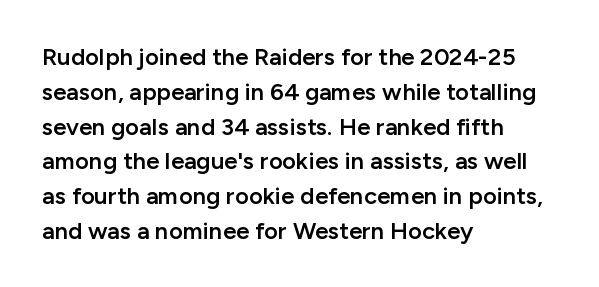
{"italic": "no", "bold": "semi", "underline": "no", "align": "left", "line_spacing": "normal", "line_spacing_ratio": 1.45, "letter_spacing": "normal", "letter_spacing_em": 0.0, "glyph_px": 24}
